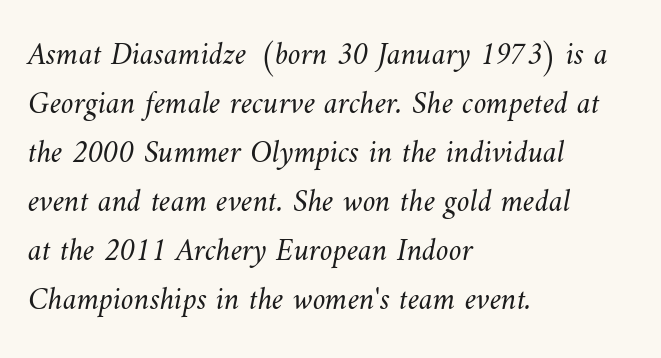
Default kerning and tracking; the words read as compact shapes. Do the characters align in a grid? No, the font is proportional. Short and long lines alike share a common starting point at left. Only glyphs here, with clear space below each row. Leading matches the norm, producing a regular column. Each stroke keeps to a modest, everyday thickness or less.
